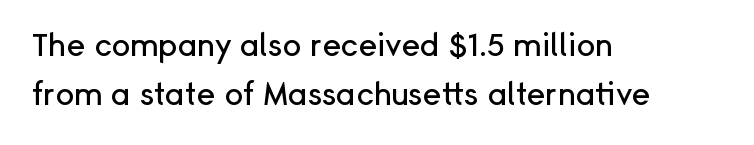
The specimen omits any rule beneath the text block's lines. Letterform terminals end flat and unadorned throughout the passage. Looks like regular typesetting: each glyph gets only the width it needs. How are the letters spaced? Ordinarily, with no added tracking. Line beginnings align vertically; line endings do not.
